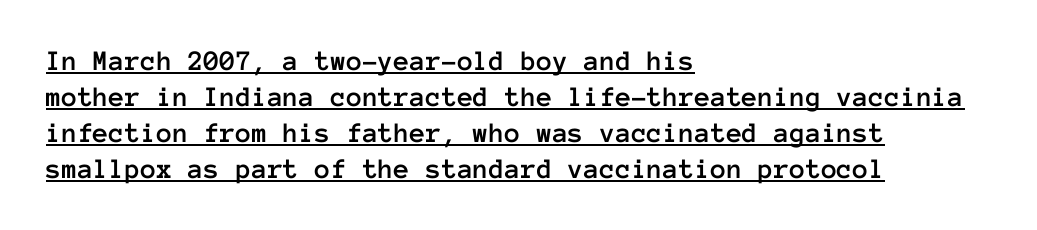
The image shows 29 px text type, upright, monospaced; set left-aligned, line spacing 1.24x, normal letter spacing, underlined; low stroke contrast and a medium x-height.
